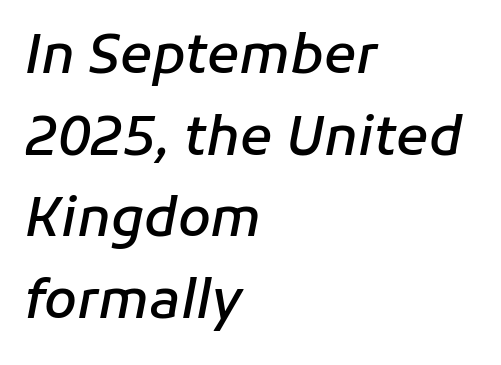
Summary of weight: moderately heavy, a semibold. Each line starts at the same left margin while the right side varies. A typesetter would call this zero additional tracking. Underlining? Definitely not there. If you drew a line through each stem, it would be angled. Notice how descenders clear the ascenders below comfortably — that's standard leading.
